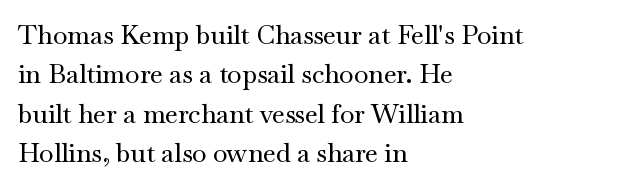
This rendering features lettering with no underline. Every row of glyphs begins at an identical x-position on the left. The leading is moderate, giving the passage an even texture. When letters stand straight like this, we call the style roman or upright.
